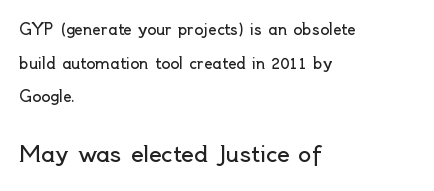
Q: Is the text bold? A: No.
Q: Is the text italic (slanted)? A: No, it is upright.
Q: Is the text underlined? A: No.
Q: How is the paragraph aligned? A: Left-aligned.
Q: Is the spacing between letters normal or unusually wide? A: Normal.
Q: Is the spacing between lines tight, normal or loose? A: Loose.
Q: Which block of text is set in a larger size, the first (top) or the second (bottom)? A: The second (bottom) one.
